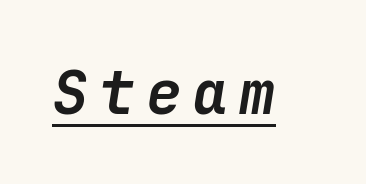
In terms of posture, this sample is oblique. You'd pick this weight for a headline — it's a proper bold. Honestly, the underline is the first thing you notice here.
